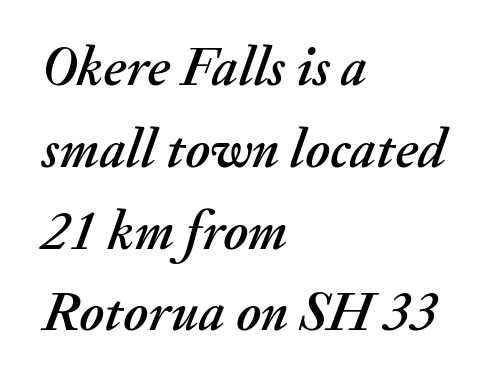
The image shows 56 px text type, italic (leaning right); set left-aligned, normal line spacing (1.46x), normal letter spacing, not underlined; medium stroke contrast and a small x-height.
